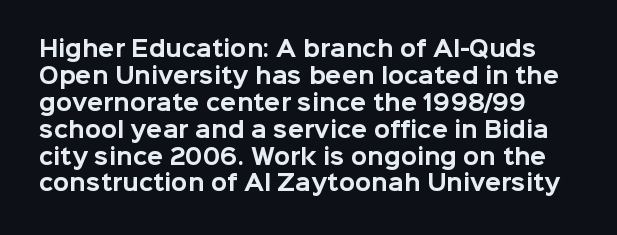
Default kerning and tracking; the words read as compact shapes. The letters stand straight up with perfectly vertical stems. Check under the words: just untouched page. You'd pick this weight for a headline — it's a proper bold. Whoever set this chose a conventional vertical rhythm.
